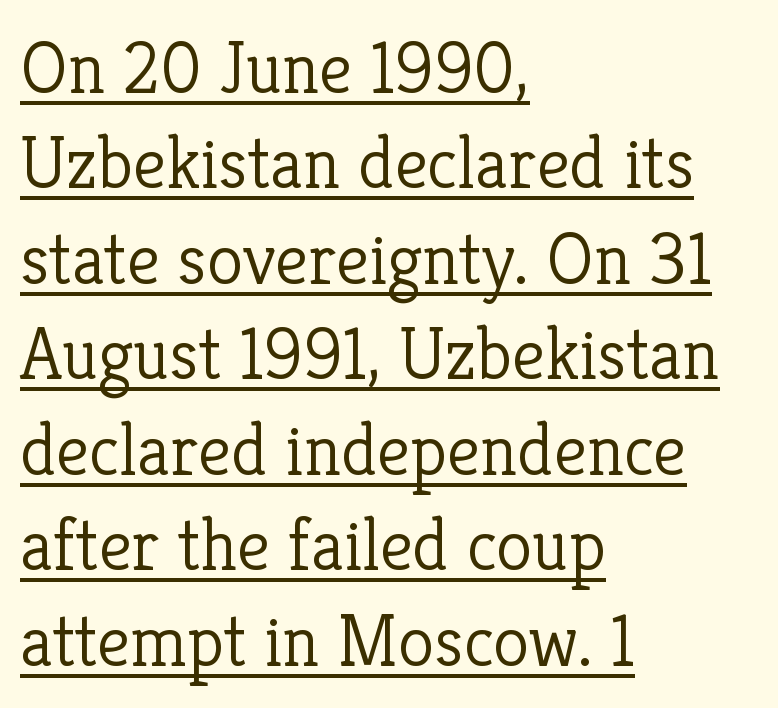
Q: Is the text bold? A: No.
Q: Is the text italic (slanted)? A: No, it is upright.
Q: Is the typeface a serif or a sans-serif typeface? A: Serif.
Q: Is the text underlined? A: Yes.
Q: How is the paragraph aligned? A: Left-aligned.
Q: Is the spacing between letters normal or unusually wide? A: Normal.
Q: Is the spacing between lines tight, normal or loose? A: Normal.
Q: Width (condensed, normal, or wide)? A: Normal.
Q: Stroke contrast? A: Low.
Q: x-height? A: Medium.
Q: Monospaced? A: No.
